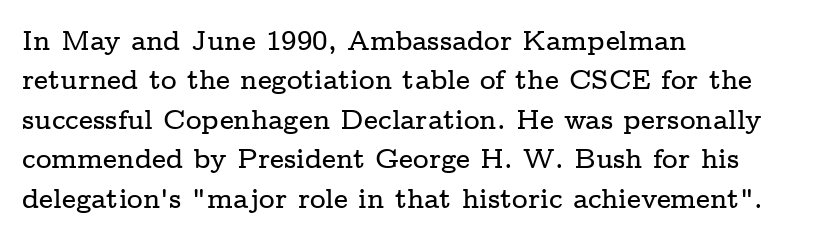
The image shows 27 px text type, upright; set left-aligned, normal line spacing (1.46x), normal letter spacing, not underlined.
